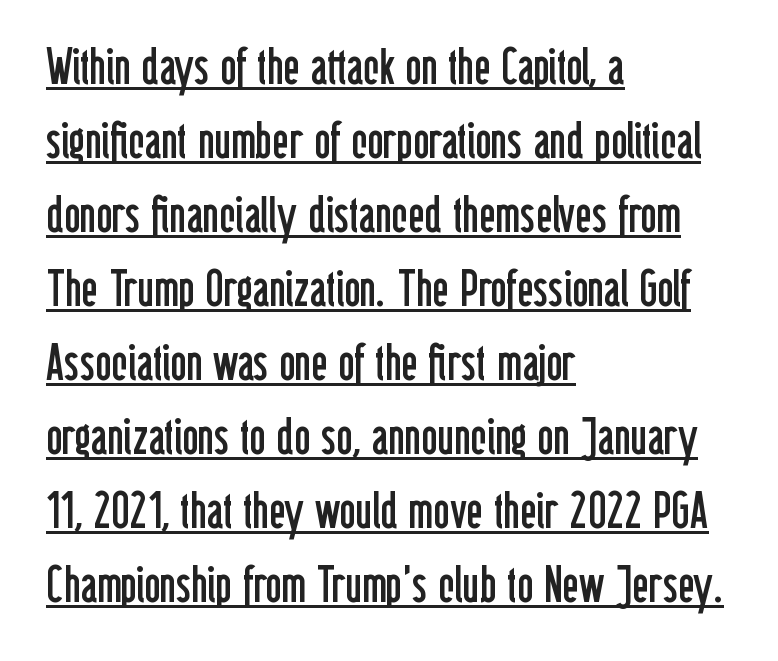
{"serif": "no", "italic": "no", "bold": "no", "weight": "regular", "width": "condensed", "stroke_contrast": "low", "x_height": "medium", "monospaced": "no", "underline": "yes", "align": "left", "line_spacing": "normal", "line_spacing_ratio": 1.48, "letter_spacing": "normal", "letter_spacing_em": 0.0, "glyph_px": 50}
